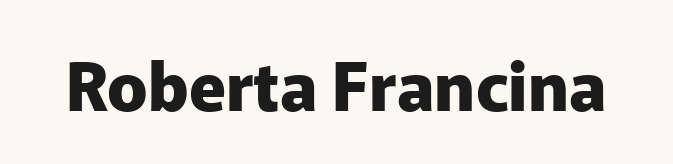
Quick note: not italic, upright. The passage shown is typeset with a sans-serif family. A dark, heavy texture on the line: the type is bold. Descender tails drop into unmarked territory. The letters sit at their default tracking, neither squeezed nor spread.
